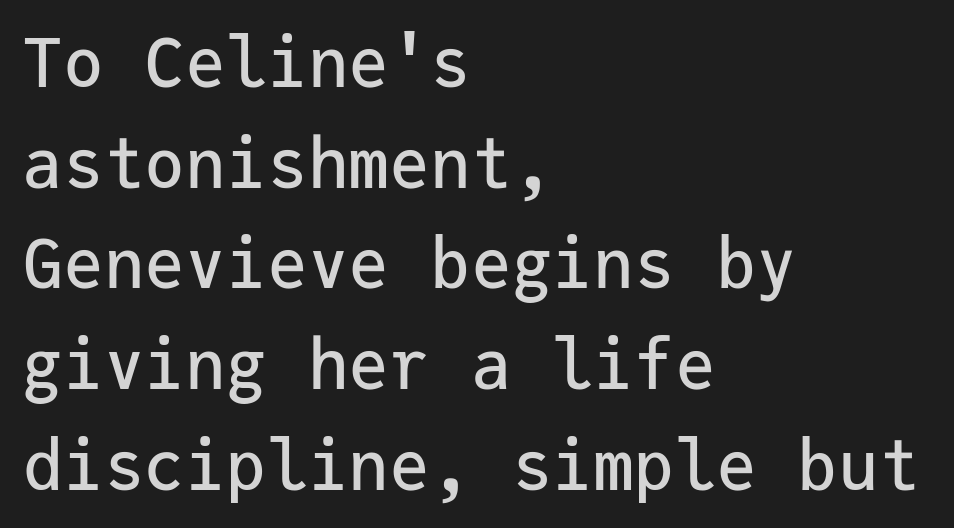
The image shows 68 px sans-serif type, upright, monospaced; set left-aligned, normal line spacing (1.48x), normal letter spacing, not underlined; low stroke contrast and a medium x-height.
